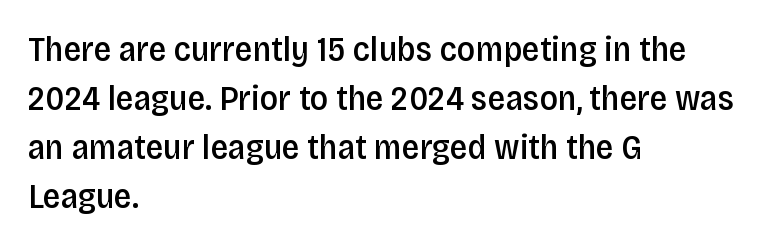
{"serif": "no", "italic": "no", "bold": "semi", "weight": "semibold", "width": "condensed", "stroke_contrast": "low", "x_height": "large", "monospaced": "no", "underline": "no", "align": "left", "line_spacing": "normal", "line_spacing_ratio": 1.4, "letter_spacing": "normal", "letter_spacing_em": 0.0, "glyph_px": 35}
